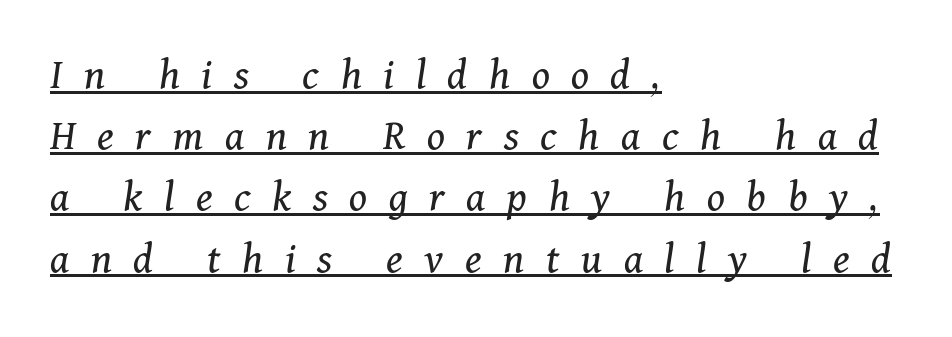
Q: Is the text bold? A: No.
Q: Is the text italic (slanted)? A: Yes, it leans right by about 11 degrees.
Q: Is the typeface a serif or a sans-serif typeface? A: Serif.
Q: Is the text underlined? A: Yes.
Q: How is the paragraph aligned? A: Left-aligned.
Q: Is the spacing between letters normal or unusually wide? A: Unusually wide.
Q: Is the spacing between lines tight, normal or loose? A: Normal.
Q: Width (condensed, normal, or wide)? A: Normal.
Q: Stroke contrast? A: Medium.
Q: x-height? A: Medium.
Q: Monospaced? A: No.
